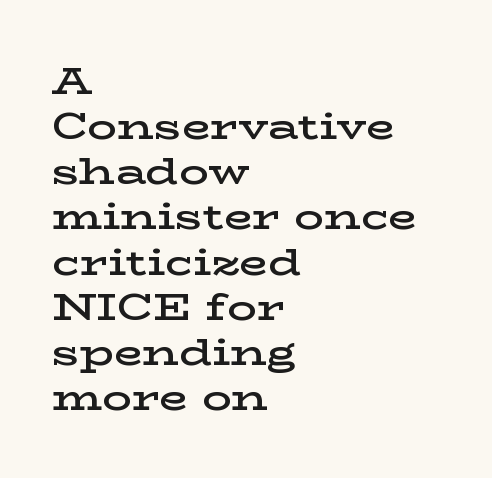
Descenders are the only things crossing below the line. Between one letter and the next there's only the usual sliver of space. Character widths vary here, with narrow letters taking less room than wide ones. It's the straight-up-and-down kind of type. Each glyph is drawn with semibold strokes, heavier than normal yet not fully bold.
